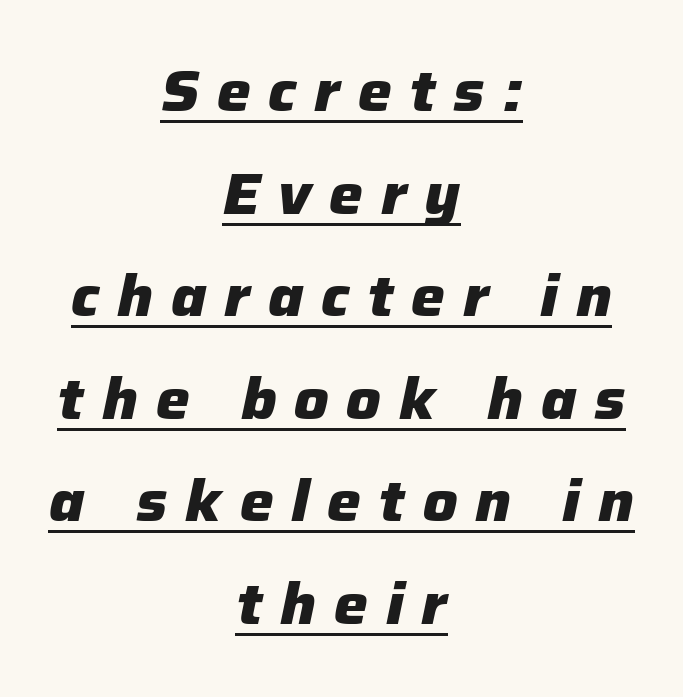
Q: Is the text bold? A: Yes.
Q: Is the text italic (slanted)? A: Yes, it leans right by about 12 degrees.
Q: Is the text underlined? A: Yes.
Q: How is the paragraph aligned? A: Centered.
Q: Is the spacing between letters normal or unusually wide? A: Unusually wide.
Q: Width (condensed, normal, or wide)? A: Normal.
Q: Stroke contrast? A: Low.
Q: x-height? A: Medium.
Q: Monospaced? A: No.
